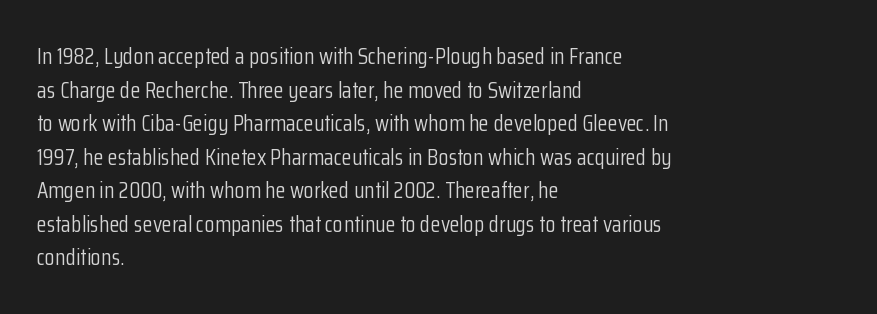
Q: Is the text bold? A: No.
Q: Is the text italic (slanted)? A: No, it is upright.
Q: Is the text underlined? A: No.
Q: How is the paragraph aligned? A: Left-aligned.
Q: Is the spacing between letters normal or unusually wide? A: Normal.
Q: Is the spacing between lines tight, normal or loose? A: Normal.
